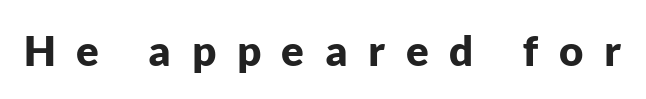
{"serif": "no", "italic": "no", "bold": "yes", "weight": "bold", "width": "normal", "stroke_contrast": "low", "x_height": "medium", "monospaced": "no", "underline": "no", "letter_spacing": "wide", "letter_spacing_em": 0.49, "glyph_px": 42}
